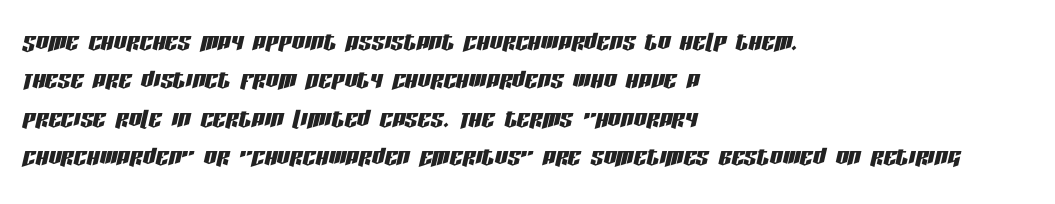
Q: Is the text italic (slanted)? A: Yes, it leans right by about 13 degrees.
Q: Is the text underlined? A: No.
Q: How is the paragraph aligned? A: Left-aligned.
Q: Is the spacing between letters normal or unusually wide? A: Normal.
Q: Width (condensed, normal, or wide)? A: Condensed.
Q: Stroke contrast? A: Low.
Q: x-height? A: Large.
Q: Monospaced? A: No.
